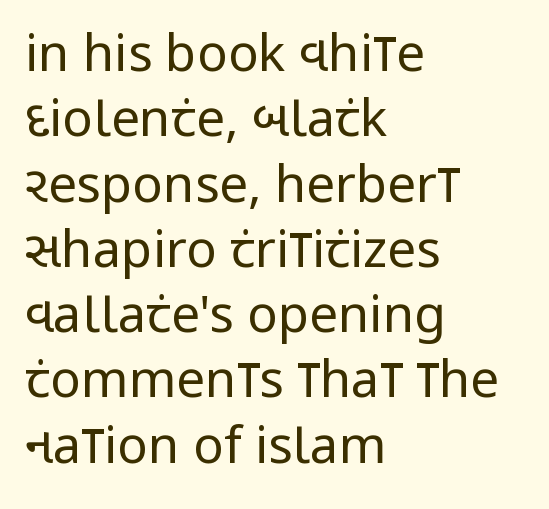
The font sits on the lighter half of the weight spectrum, regular included. Layout note: lines flush left. Letterform terminals end flat and unadorned throughout the passage. What stands out about the letter spacing? Nothing — it is the standard amount.
